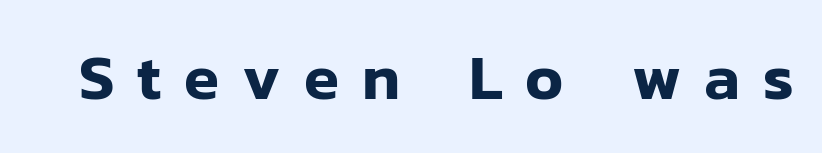
{"serif": "no", "italic": "no", "width": "normal", "stroke_contrast": "low", "x_height": "medium", "monospaced": "no", "underline": "no", "letter_spacing": "wide", "letter_spacing_em": 0.36, "glyph_px": 64}
